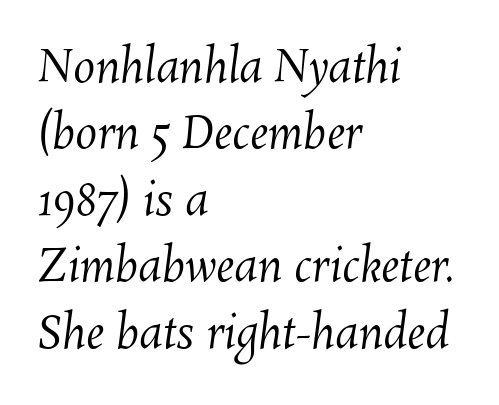
The image shows 44 px regular-weight type; set left-aligned, normal line spacing (1.51x), normal letter spacing, not underlined; medium stroke contrast and a medium x-height.
